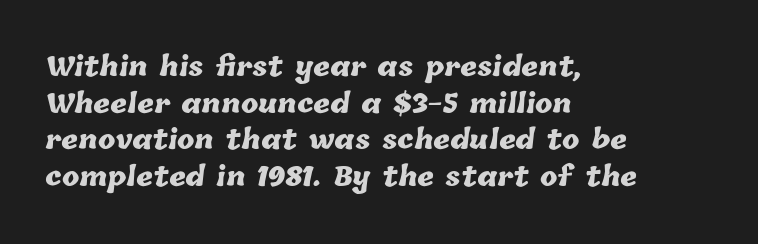
The image shows 26 px bold type; set left-aligned, normal line spacing (1.41x), normal letter spacing, not underlined.
